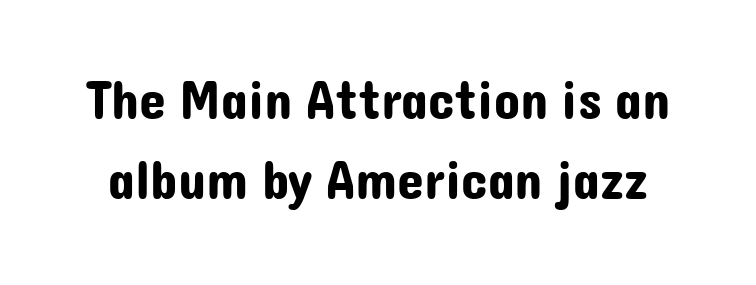
{"serif": "no", "italic": "no", "width": "normal", "stroke_contrast": "low", "x_height": "medium", "monospaced": "no", "underline": "no", "line_spacing": "normal", "line_spacing_ratio": 1.49, "letter_spacing": "normal", "letter_spacing_em": 0.0, "glyph_px": 54}
